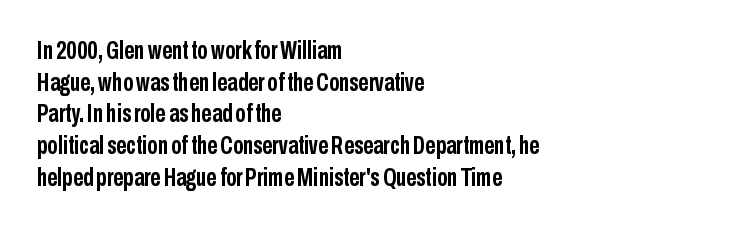
{"italic": "no", "bold": "yes", "underline": "no", "align": "left", "line_spacing": "normal", "line_spacing_ratio": 1.27, "letter_spacing": "normal", "letter_spacing_em": 0.0, "glyph_px": 25}
